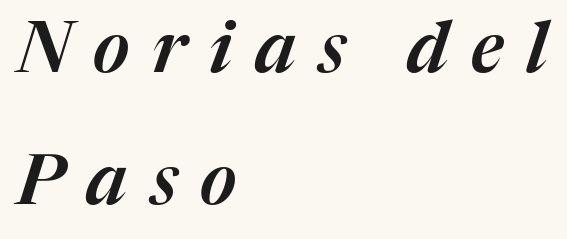
The image shows 71 px text type, italic (leaning right); set left-aligned, line spacing 1.86x, unusually wide letter spacing (+0.32 em), not underlined; medium stroke contrast and a medium x-height.
